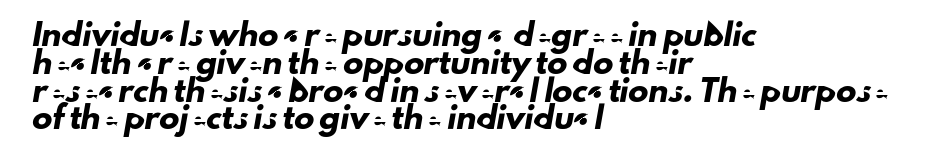
Q: Is the text underlined? A: No.
Q: How is the paragraph aligned? A: Left-aligned.
Q: Is the spacing between letters normal or unusually wide? A: Normal.
Q: Is the spacing between lines tight, normal or loose? A: Normal.
